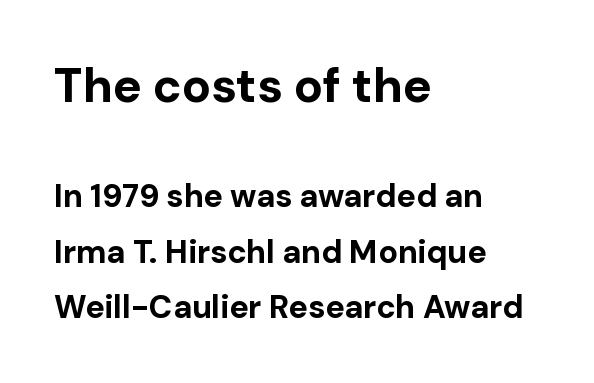
The image shows 48 px bold sans-serif type, upright; set left-aligned, line spacing 1.73x, normal letter spacing, not underlined; the first (top) block is 1.5x larger; low stroke contrast and a medium x-height.
